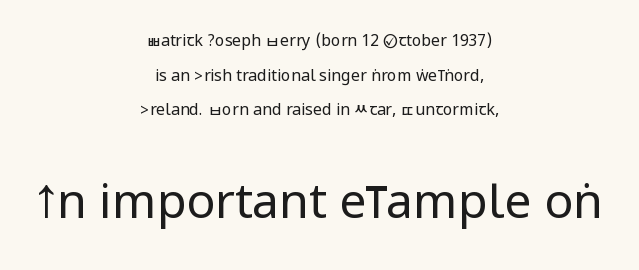
Q: Is the text bold? A: No.
Q: Is the text italic (slanted)? A: No, it is upright.
Q: Is the typeface a serif or a sans-serif typeface? A: Sans-serif.
Q: Is the text underlined? A: No.
Q: How is the paragraph aligned? A: Centered.
Q: Is the spacing between letters normal or unusually wide? A: Normal.
Q: Is the spacing between lines tight, normal or loose? A: Loose.
Q: Which block of text is set in a larger size, the first (top) or the second (bottom)? A: The second (bottom) one.
Q: Width (condensed, normal, or wide)? A: Condensed.
Q: Stroke contrast? A: Low.
